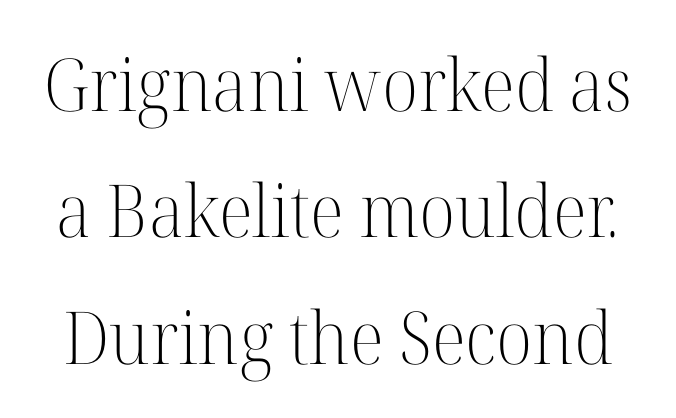
Between one letter and the next there's only the usual sliver of space. Small tapered or slab feet sit at the stroke ends, so this counts as serif. Every stem runs plumb, perpendicular to the baseline. The baseline area is clear. Weight: not bold — regular or lighter. Is this a fixed-width face? No — the glyphs have proportional, varying widths.
